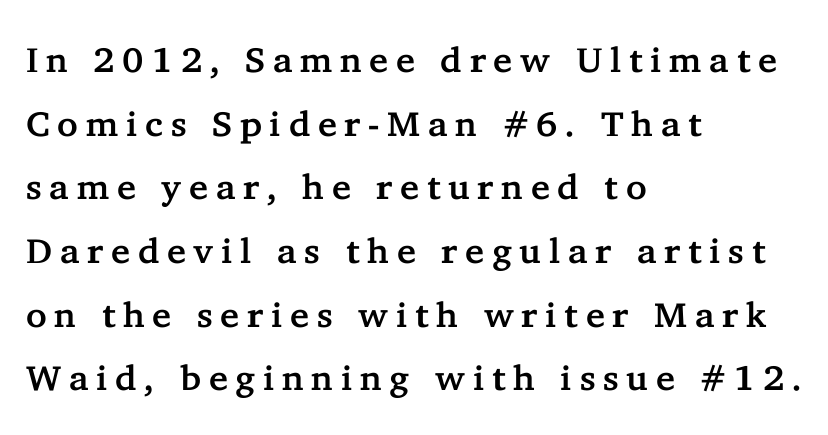
Italic? Not at all — the glyphs are vertical. These lines are rendered in a variable-pitch font. Descender tails drop into unmarked territory. Tracking value appears strongly positive — letters spread wide. Note: serifs present on the glyphs.
